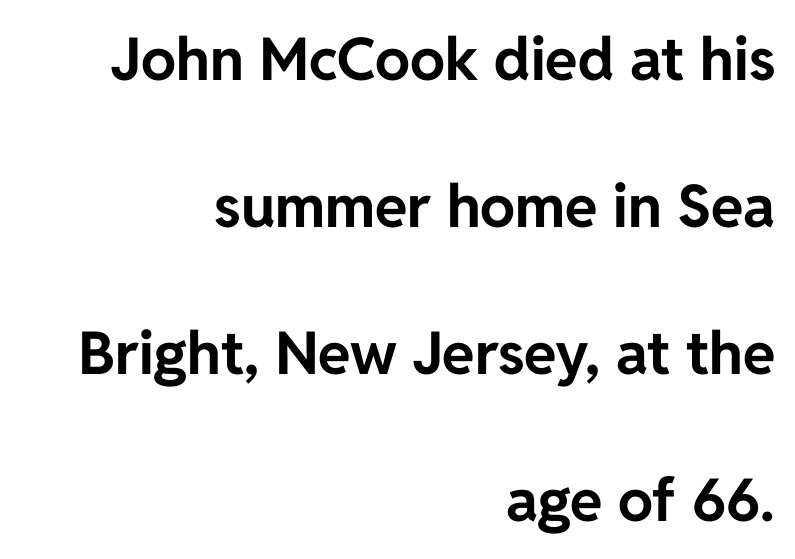
The image shows 59 px bold sans-serif type, upright; set right-aligned, loose line spacing (2.49x), normal letter spacing, not underlined; low stroke contrast and a medium x-height.
